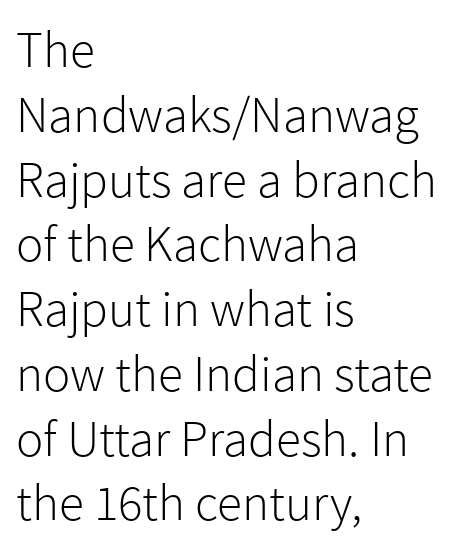
The horizontal fit of the characters is conventional and even. Letters have the restrained weight of plain body copy at most. The block of text has a typical density, with ordinary space between rows. Each letter keeps its own natural width here, so spacing adapts to shape. The letters stand upright; this is a roman face.
